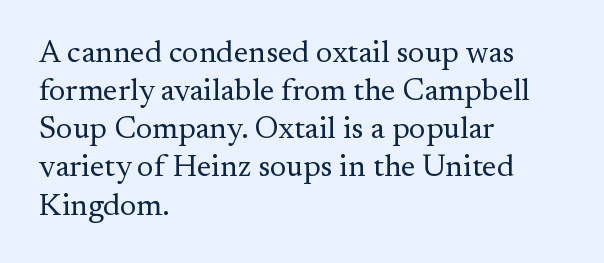
The image shows 31 px regular-weight serif type, upright; set left-aligned, line spacing 1.23x, normal letter spacing, not underlined; medium stroke contrast and a small x-height.
